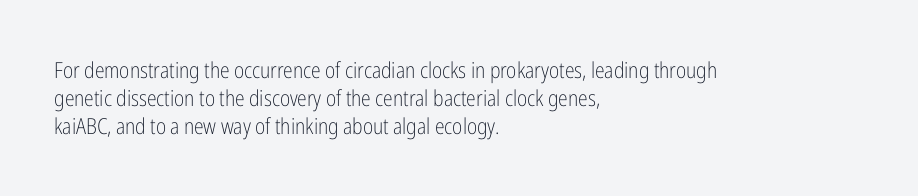
Normally led — the rows are evenly, conventionally spaced. Underlining? Definitely not there. The axis of the letterforms is exactly vertical. The passage is arranged the way most books set body copy — flush left. Default kerning and tracking; the words read as compact shapes.
